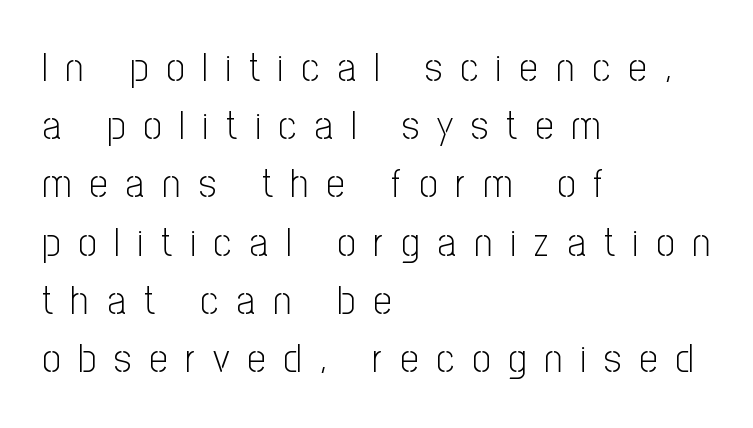
Q: Is the text bold? A: No.
Q: Is the text italic (slanted)? A: No, it is upright.
Q: Is the typeface a serif or a sans-serif typeface? A: Sans-serif.
Q: Is the text underlined? A: No.
Q: How is the paragraph aligned? A: Left-aligned.
Q: Is the spacing between letters normal or unusually wide? A: Unusually wide.
Q: Is the spacing between lines tight, normal or loose? A: Normal.
Q: Width (condensed, normal, or wide)? A: Condensed.
Q: Stroke contrast? A: Low.
Q: x-height? A: Medium.
Q: Monospaced? A: No.
